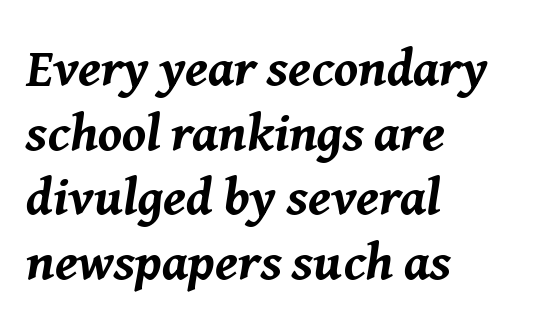
Emphasis by weight is at full strength: bold. The area under the type is left untouched. The passage shown has conventional tracking throughout. The rendering applies a slant to the glyphs. One-word summary of the alignment: left. Note the varied advance widths — an 'i' is clearly narrower than an 'm'.
